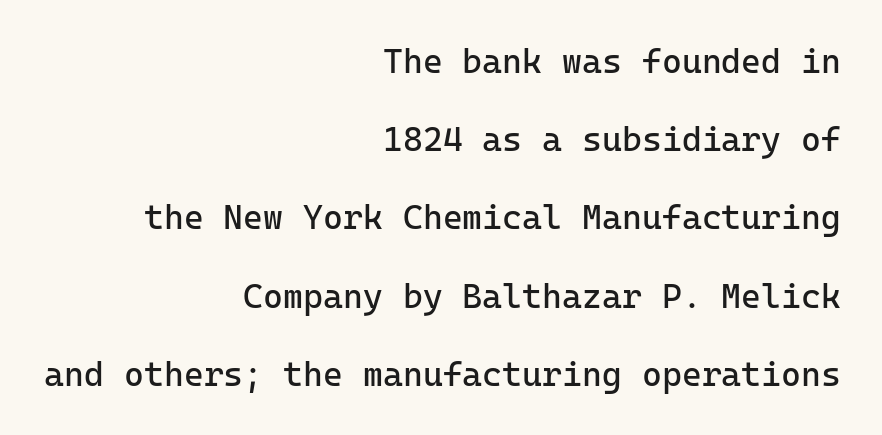
{"serif": "no", "italic": "no", "bold": "no", "weight": "regular", "width": "normal", "stroke_contrast": "low", "x_height": "medium", "monospaced": "yes", "underline": "no", "align": "right", "line_spacing": "loose", "line_spacing_ratio": 2.3, "letter_spacing": "normal", "letter_spacing_em": 0.0, "glyph_px": 34}
